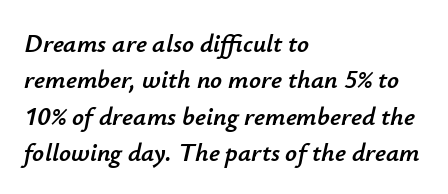
Caption: multi-line text, flush left, ragged right. Line spacing here is normal. This rendering leaves character spacing at its baseline value. Slant detected: the letters are inclined. The words here are not underlined.
